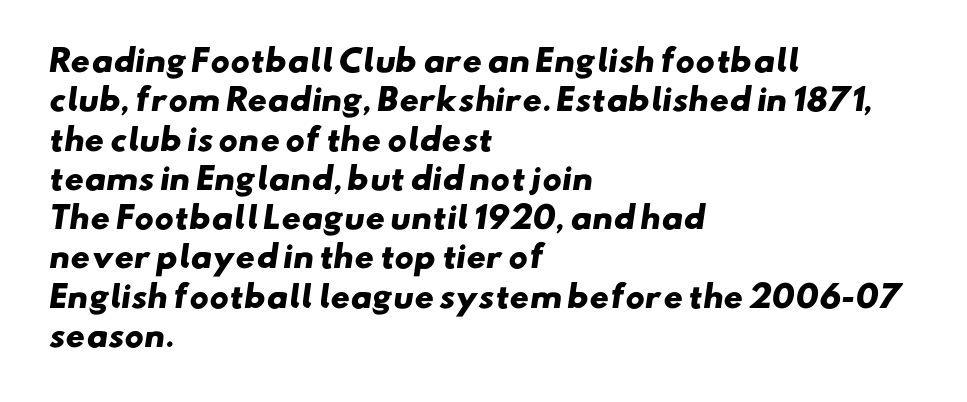
Q: Is the text bold? A: Yes.
Q: Is the typeface a serif or a sans-serif typeface? A: Sans-serif.
Q: Is the text underlined? A: No.
Q: How is the paragraph aligned? A: Left-aligned.
Q: Is the spacing between letters normal or unusually wide? A: Normal.
Q: Is the spacing between lines tight, normal or loose? A: Normal.
Q: Width (condensed, normal, or wide)? A: Wide.
Q: Stroke contrast? A: Low.
Q: x-height? A: Small.
Q: Monospaced? A: No.
